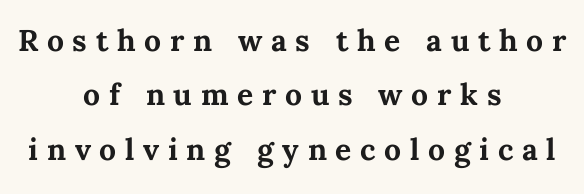
{"italic": "no", "bold": "yes", "weight": "bold", "width": "normal", "stroke_contrast": "medium", "x_height": "medium", "monospaced": "no", "underline": "no", "align": "center", "line_spacing_ratio": 1.81, "letter_spacing": "wide", "letter_spacing_em": 0.29, "glyph_px": 30}
